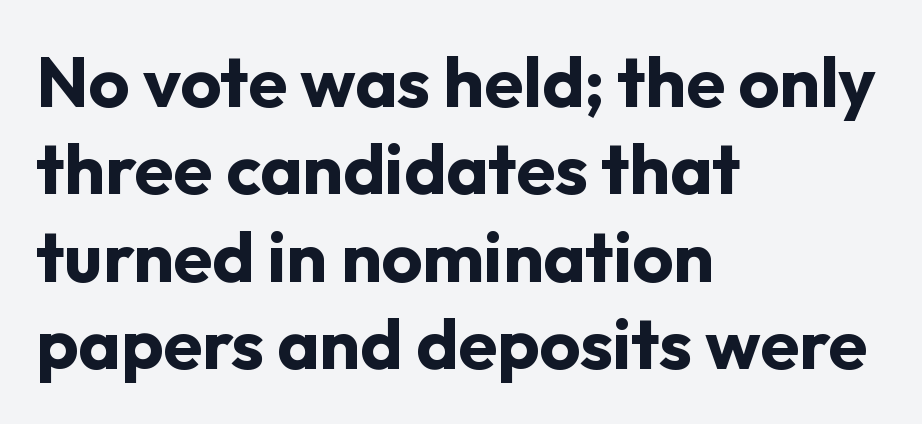
{"serif": "no", "italic": "no", "bold": "yes", "weight": "bold", "width": "normal", "stroke_contrast": "low", "x_height": "medium", "monospaced": "no", "underline": "no", "align": "left", "line_spacing_ratio": 1.23, "letter_spacing": "normal", "letter_spacing_em": 0.0, "glyph_px": 71}
